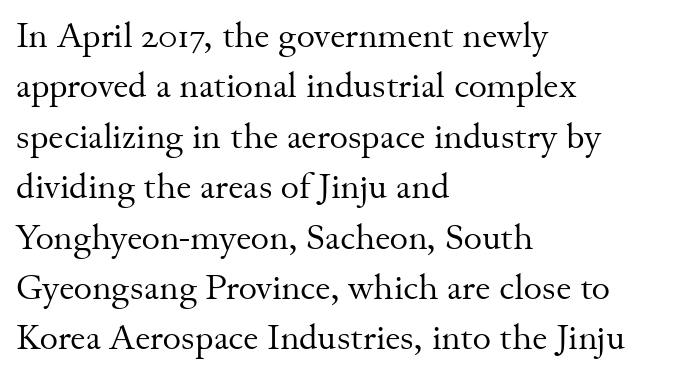
{"serif": "yes", "italic": "no", "bold": "no", "weight": "regular", "width": "normal", "stroke_contrast": "medium", "x_height": "small", "monospaced": "no", "underline": "no", "align": "left", "line_spacing": "normal", "line_spacing_ratio": 1.44, "letter_spacing": "normal", "letter_spacing_em": 0.0, "glyph_px": 35}
